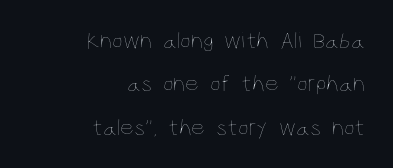
The image shows 24 px text type, upright; set right-aligned, line spacing 1.81x, normal letter spacing, not underlined.
